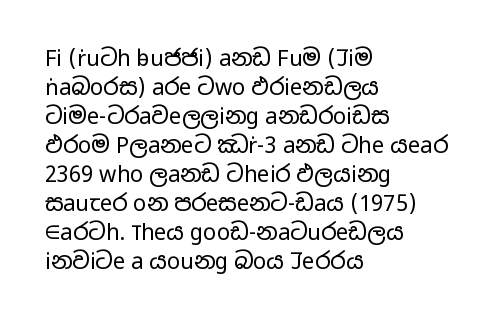
{"italic": "no", "bold": "no", "underline": "no", "align": "left", "line_spacing": "normal", "line_spacing_ratio": 1.32, "letter_spacing": "normal", "letter_spacing_em": 0.0, "glyph_px": 22}
